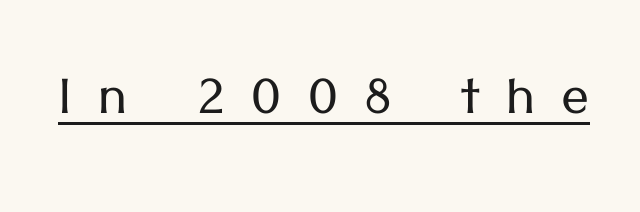
Q: Is the text bold? A: No.
Q: Is the text italic (slanted)? A: No, it is upright.
Q: Is the typeface a serif or a sans-serif typeface? A: Sans-serif.
Q: Is the text underlined? A: Yes.
Q: Is the spacing between letters normal or unusually wide? A: Unusually wide.
Q: Width (condensed, normal, or wide)? A: Normal.
Q: Stroke contrast? A: Low.
Q: x-height? A: Medium.
Q: Monospaced? A: No.
